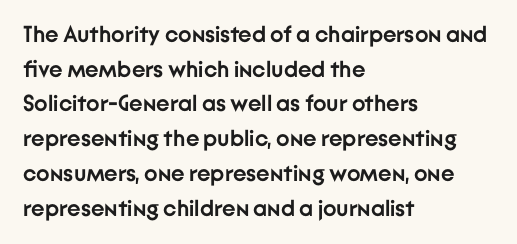
Every stem runs plumb, perpendicular to the baseline. The typesetting leans heavy: a genuine bold. Anything drawn beneath the words? Only blank space. The paragraph shown leans on its left margin. In terms of letterspacing, this is plain default setting. The space between consecutive lines is moderate.
